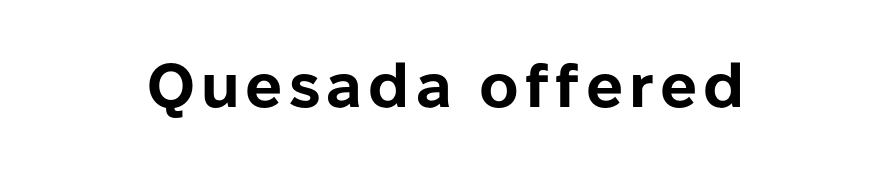
{"serif": "no", "italic": "no", "bold": "yes", "weight": "bold", "width": "normal", "stroke_contrast": "low", "x_height": "medium", "monospaced": "no", "underline": "no", "glyph_px": 61}
